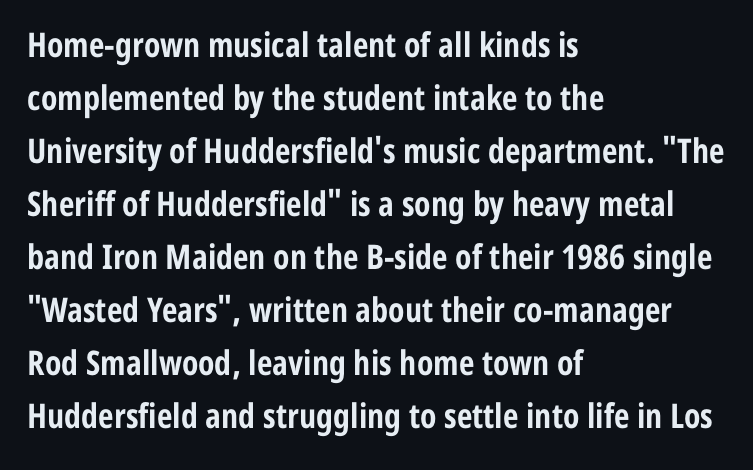
{"serif": "no", "italic": "no", "bold": "yes", "weight": "bold", "width": "condensed", "stroke_contrast": "low", "x_height": "medium", "monospaced": "no", "underline": "no", "align": "left", "line_spacing": "normal", "line_spacing_ratio": 1.56, "letter_spacing": "normal", "letter_spacing_em": 0.0, "glyph_px": 34}
